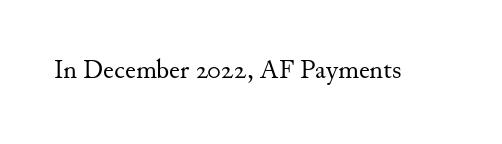
Has an underline been added? It has not. The type is set solid horizontally, with unmodified tracking. The characters are drawn with everyday or finer stroke widths. Every character sits straight up, as roman type does.
